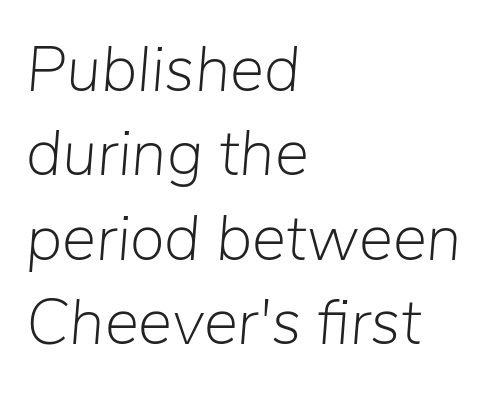
Q: Is the text bold? A: No.
Q: Is the text italic (slanted)? A: Yes, it leans right by about 5 degrees.
Q: Is the text underlined? A: No.
Q: How is the paragraph aligned? A: Left-aligned.
Q: Is the spacing between letters normal or unusually wide? A: Normal.
Q: Is the spacing between lines tight, normal or loose? A: Normal.
Q: Width (condensed, normal, or wide)? A: Normal.
Q: Stroke contrast? A: Low.
Q: x-height? A: Medium.
Q: Monospaced? A: No.
